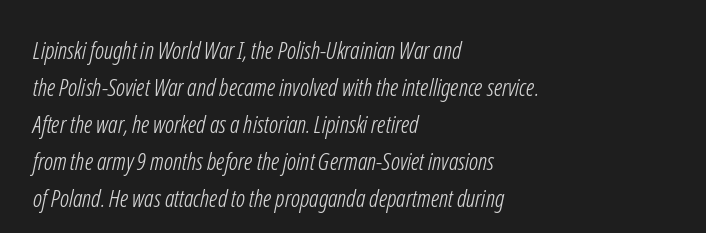
Q: Is the text bold? A: No.
Q: Is the text underlined? A: No.
Q: How is the paragraph aligned? A: Left-aligned.
Q: Is the spacing between letters normal or unusually wide? A: Normal.
Q: Is the spacing between lines tight, normal or loose? A: Normal.
